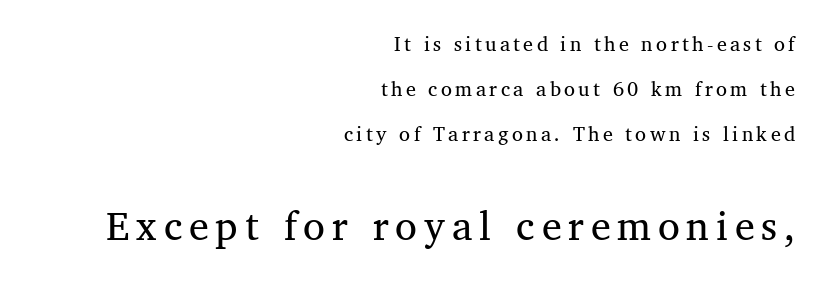
{"serif": "yes", "italic": "no", "bold": "no", "weight": "regular", "width": "normal", "stroke_contrast": "medium", "x_height": "medium", "monospaced": "no", "underline": "no", "align": "right", "line_spacing": "loose", "line_spacing_ratio": 2.26, "larger_block": "second", "size_ratio": 2.0, "glyph_px": 40}
